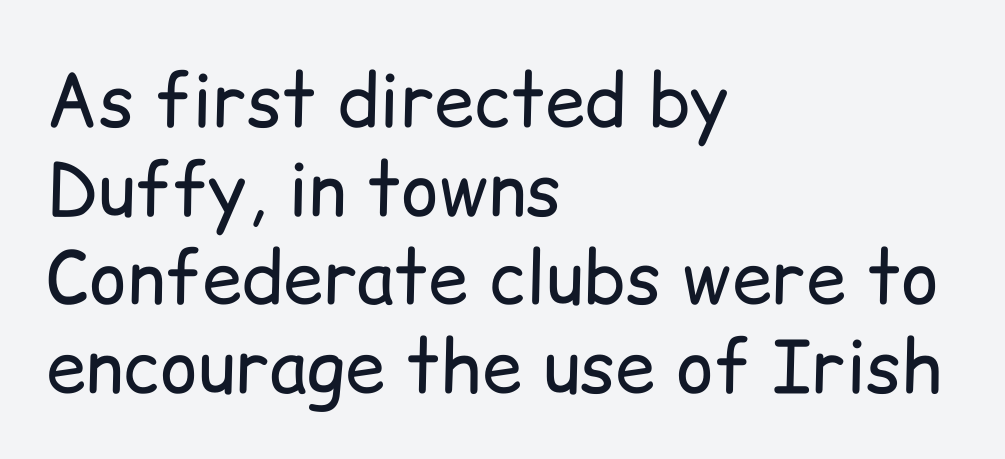
{"serif": "no", "italic": "no", "bold": "no", "weight": "regular", "width": "normal", "stroke_contrast": "low", "x_height": "medium", "monospaced": "no", "underline": "no", "align": "left", "line_spacing_ratio": 1.23, "letter_spacing": "normal", "letter_spacing_em": 0.0, "glyph_px": 72}
